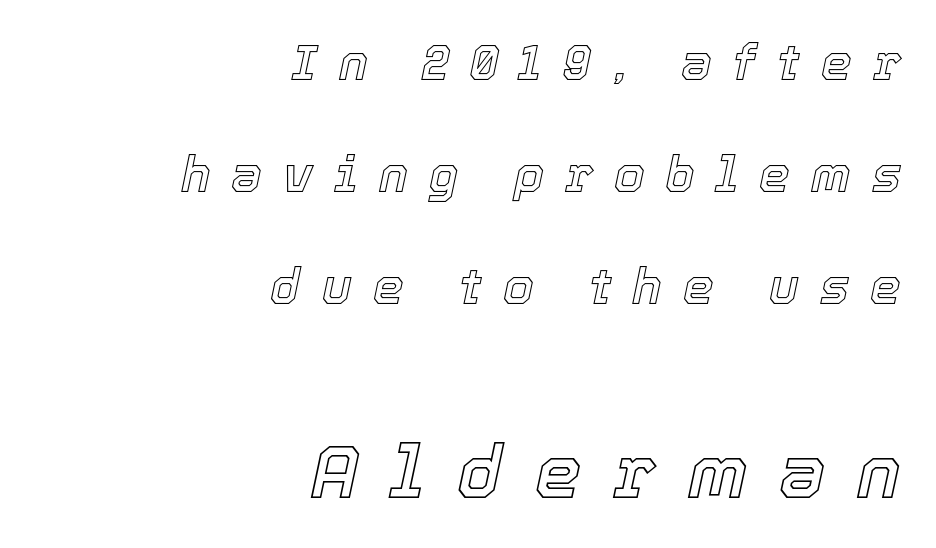
Slanted lettering throughout. The text block is weighted toward the right margin, trailing off unevenly leftward. The letters advance in unequal steps, a hallmark of proportional type. Plain, unruled lines of type. The emphasis by scale lands on block number two, below. This sample uses expanded letter spacing, leaving extra air between glyphs.
